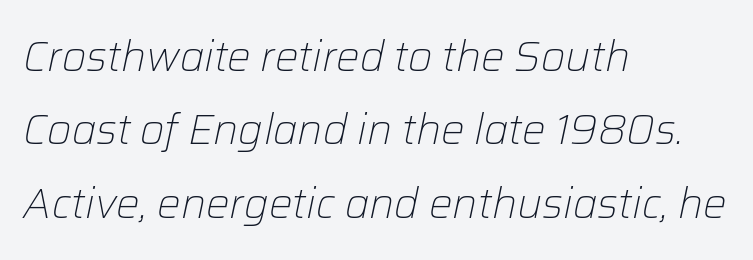
The image shows 42 px light type, italic (leaning right); set left-aligned, line spacing 1.75x, normal letter spacing, not underlined; low stroke contrast and a medium x-height.
